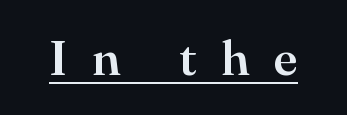
The image shows 49 px serif type, upright; set unusually wide letter spacing (+0.5 em), underlined; high stroke contrast and a small x-height.
